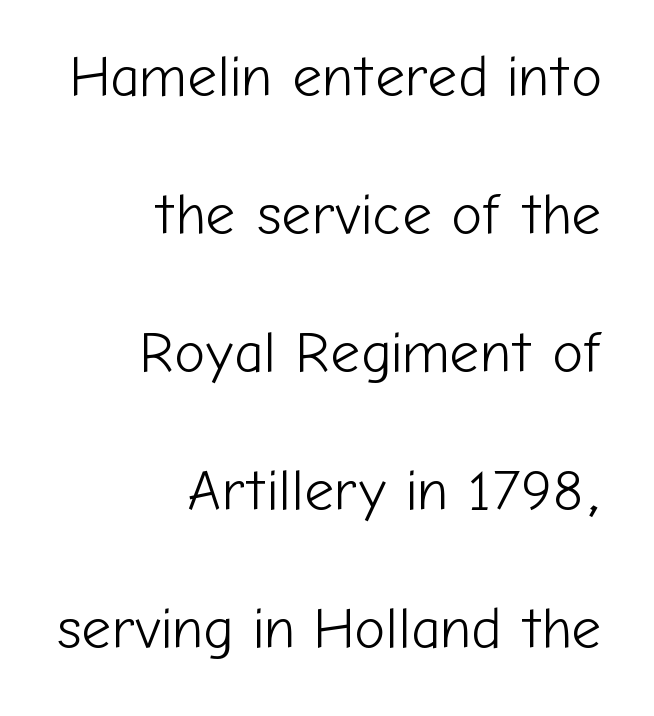
The image shows 58 px light sans-serif type, upright; set right-aligned, loose line spacing (2.38x), normal letter spacing, not underlined; low stroke contrast and a medium x-height.
